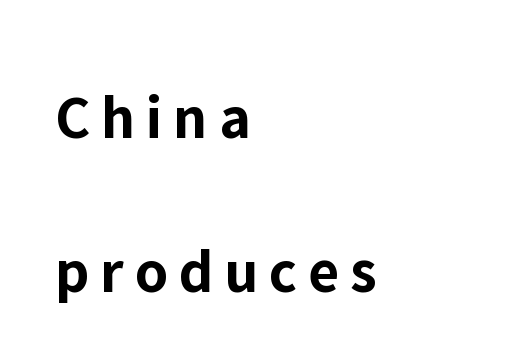
Every row of glyphs begins at an identical x-position on the left. Check the space under the baseline: it is left empty. Style check: upright. The passage shown is typed in a proportional face where columns would drift.
